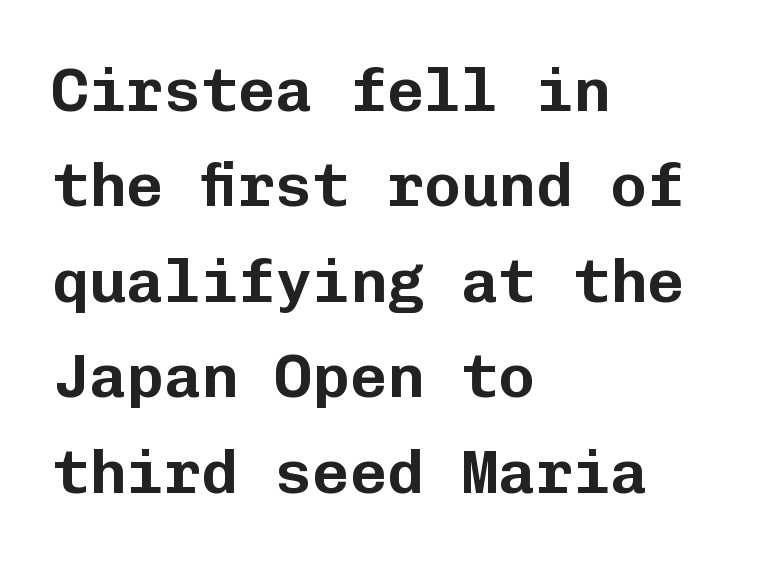
The image shows 62 px sans-serif type, upright, monospaced; set left-aligned, normal line spacing (1.54x), normal letter spacing, not underlined; low stroke contrast and a medium x-height.
